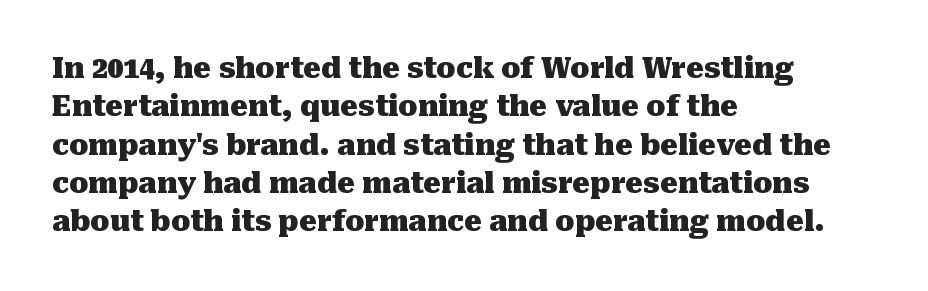
{"serif": "yes", "italic": "no", "bold": "yes", "weight": "heavy", "width": "normal", "stroke_contrast": "medium", "x_height": "medium", "monospaced": "no", "underline": "no", "align": "left", "line_spacing": "normal", "line_spacing_ratio": 1.37, "letter_spacing": "normal", "letter_spacing_em": 0.0, "glyph_px": 28}
